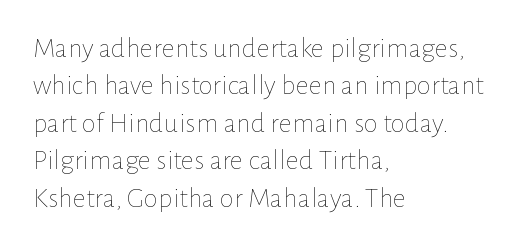
Q: Is the text bold? A: No.
Q: Is the text italic (slanted)? A: No, it is upright.
Q: Is the text underlined? A: No.
Q: How is the paragraph aligned? A: Left-aligned.
Q: Is the spacing between letters normal or unusually wide? A: Normal.
Q: Is the spacing between lines tight, normal or loose? A: Normal.
Q: Width (condensed, normal, or wide)? A: Normal.
Q: Stroke contrast? A: Low.
Q: x-height? A: Medium.
Q: Monospaced? A: No.
